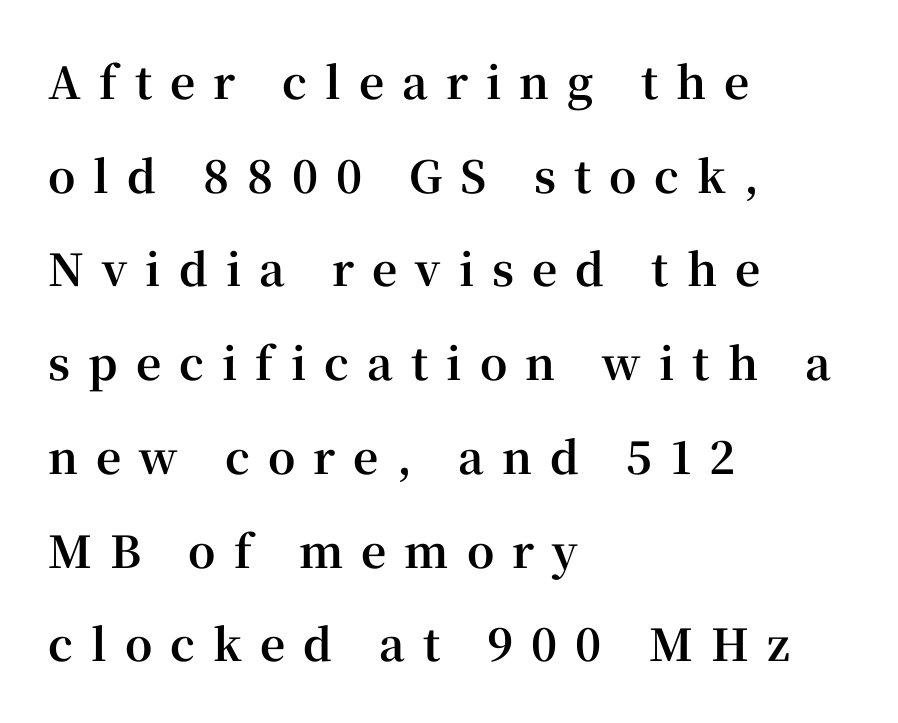
The image shows 44 px bold serif type, upright; set left-aligned, loose line spacing (2.13x), unusually wide letter spacing (+0.41 em), not underlined; high stroke contrast and a medium x-height.
